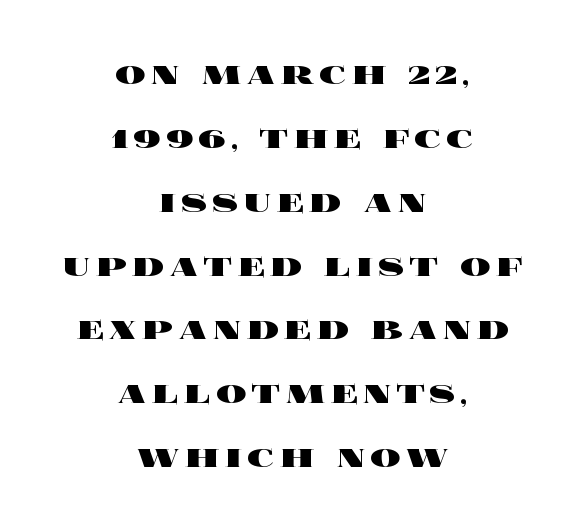
Q: Is the text bold? A: Yes.
Q: Is the text italic (slanted)? A: No, it is upright.
Q: Is the text underlined? A: No.
Q: How is the paragraph aligned? A: Centered.
Q: Is the spacing between lines tight, normal or loose? A: Normal.
Q: Width (condensed, normal, or wide)? A: Wide.
Q: x-height? A: Large.
Q: Monospaced? A: No.
